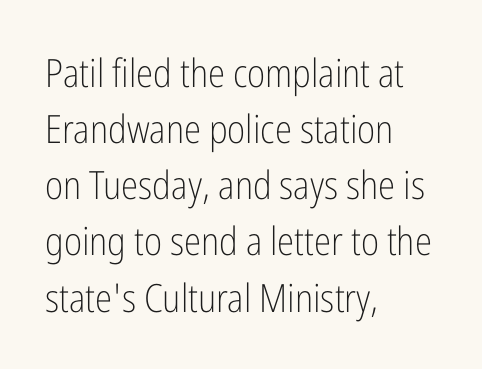
{"serif": "no", "italic": "no", "bold": "no", "weight": "light", "width": "condensed", "stroke_contrast": "low", "x_height": "medium", "monospaced": "no", "underline": "no", "align": "left", "line_spacing": "normal", "line_spacing_ratio": 1.44, "letter_spacing": "normal", "letter_spacing_em": 0.0, "glyph_px": 39}
